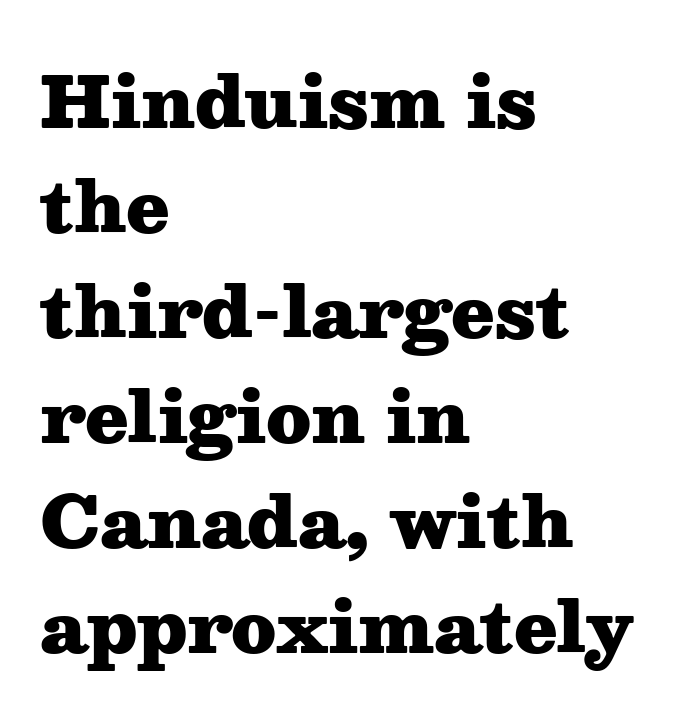
Q: Is the text bold? A: Yes.
Q: Is the text italic (slanted)? A: No, it is upright.
Q: Is the typeface a serif or a sans-serif typeface? A: Serif.
Q: Is the text underlined? A: No.
Q: How is the paragraph aligned? A: Left-aligned.
Q: Is the spacing between letters normal or unusually wide? A: Normal.
Q: Is the spacing between lines tight, normal or loose? A: Normal.
Q: Width (condensed, normal, or wide)? A: Wide.
Q: Stroke contrast? A: Medium.
Q: x-height? A: Medium.
Q: Monospaced? A: No.
